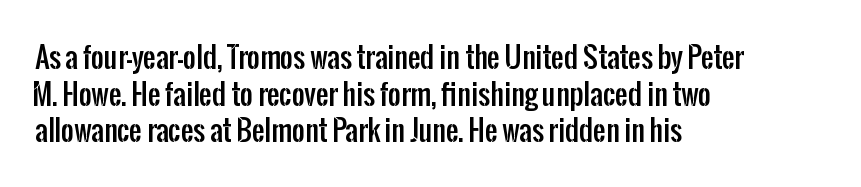
Rows of type keep a routine distance in the vertical direction. Character widths vary here, with narrow letters taking less room than wide ones. There is no visible air inserted between adjacent glyphs. Casual observation: everything's shoved over to the left. The type family on display is of the sans-serif kind.
